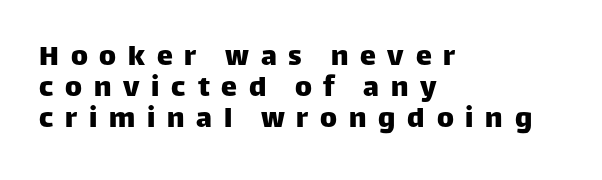
{"serif": "no", "italic": "no", "width": "normal", "stroke_contrast": "low", "x_height": "large", "monospaced": "no", "underline": "no", "align": "left", "line_spacing": "tight", "line_spacing_ratio": 0.97, "letter_spacing": "wide", "letter_spacing_em": 0.37, "glyph_px": 32}
